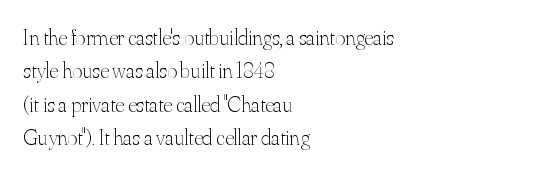
The image shows 22 px text type, upright; set left-aligned, normal line spacing (1.52x), normal letter spacing, not underlined.
